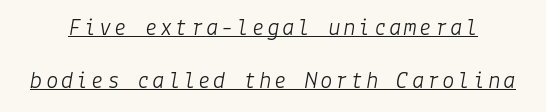
Q: Is the text bold? A: No.
Q: Is the text italic (slanted)? A: Yes, it leans right by about 9 degrees.
Q: Is the text underlined? A: Yes.
Q: Is the spacing between lines tight, normal or loose? A: Loose.
